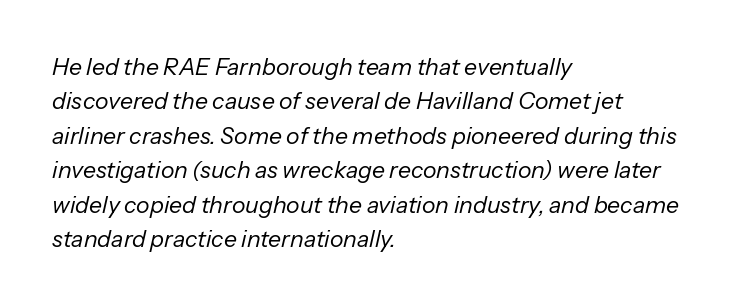
Glance below the letters and you will spot only blank space. A light-to-regular cut is what we see here. Designer's note — italics engaged. You could call the tracking neutral — neither tight nor loose.
